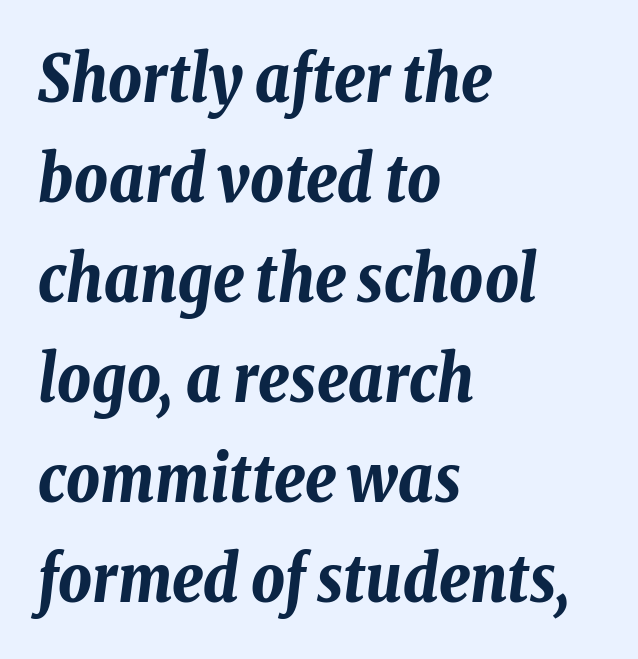
Glyph-to-glyph distance matches everyday printed text. Horizontally, the lines are justified to the leading edge only. In terms of weight, the rendering is a true, heavy bold. Glance below the letters and you will spot only blank space.
